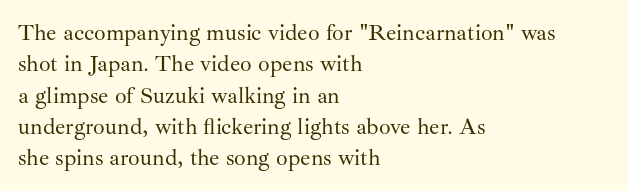
The image shows 23 px text type, upright; set left-aligned, normal line spacing (1.36x), normal letter spacing, not underlined.
